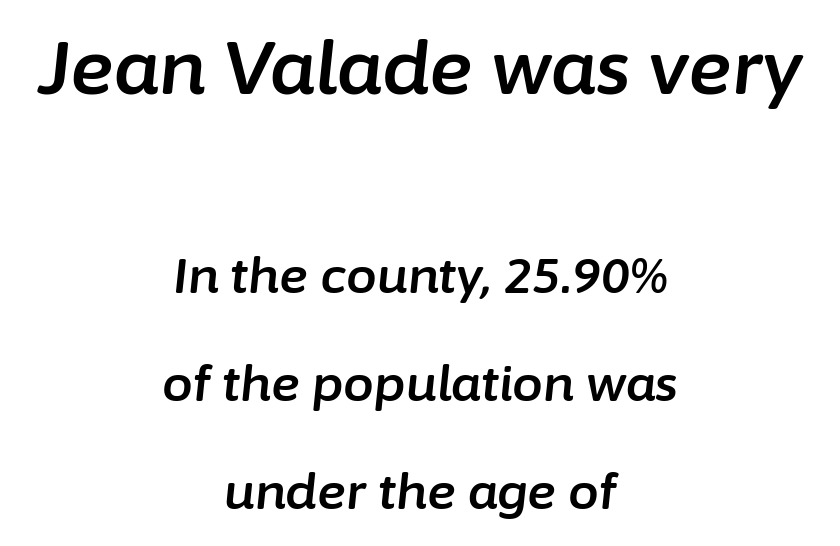
Q: Is the text italic (slanted)? A: Yes, it leans right by about 6 degrees.
Q: Is the text underlined? A: No.
Q: How is the paragraph aligned? A: Centered.
Q: Is the spacing between letters normal or unusually wide? A: Normal.
Q: Is the spacing between lines tight, normal or loose? A: Loose.
Q: Which block of text is set in a larger size, the first (top) or the second (bottom)? A: The first (top) one.
Q: Width (condensed, normal, or wide)? A: Normal.
Q: Stroke contrast? A: Low.
Q: x-height? A: Medium.
Q: Monospaced? A: No.
